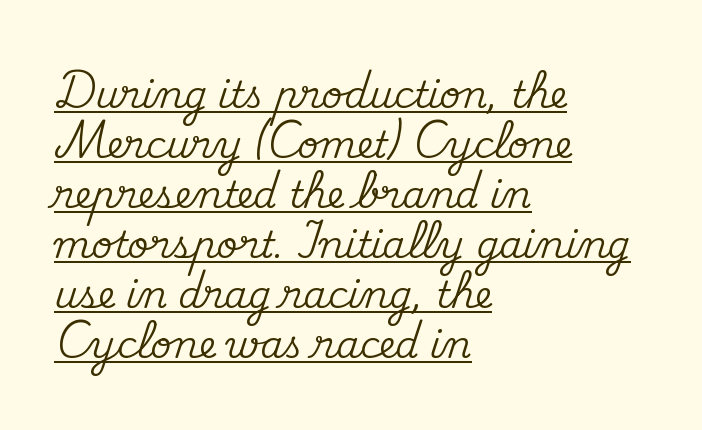
Q: Is the text italic (slanted)? A: Yes.
Q: Is the typeface a serif or a sans-serif typeface? A: Serif.
Q: Is the text underlined? A: Yes.
Q: How is the paragraph aligned? A: Left-aligned.
Q: Is the spacing between letters normal or unusually wide? A: Normal.
Q: Is the spacing between lines tight, normal or loose? A: Normal.
Q: Width (condensed, normal, or wide)? A: Normal.
Q: Stroke contrast? A: Medium.
Q: x-height? A: Small.
Q: Monospaced? A: No.
